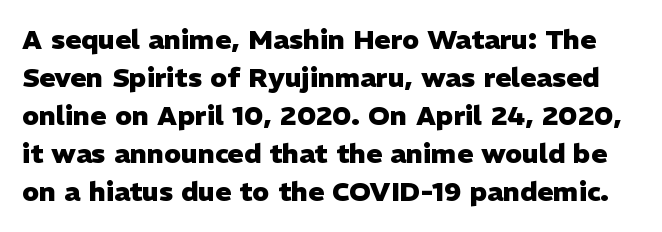
Q: Is the text bold? A: Yes.
Q: Is the text italic (slanted)? A: No, it is upright.
Q: Is the text underlined? A: No.
Q: Is the spacing between letters normal or unusually wide? A: Normal.
Q: Is the spacing between lines tight, normal or loose? A: Normal.
